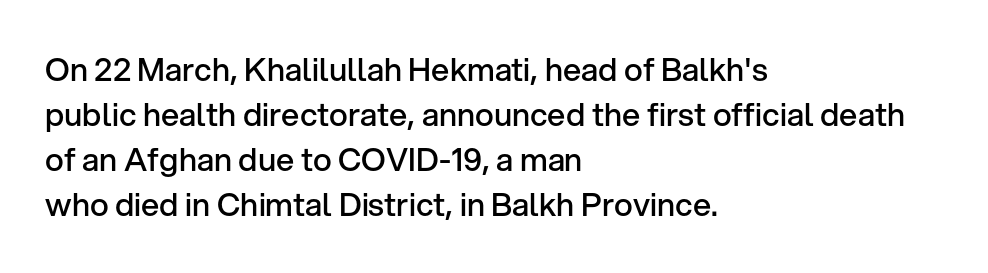
The image shows 32 px semibold sans-serif type, upright; set left-aligned, normal line spacing (1.41x), normal letter spacing, not underlined; low stroke contrast and a medium x-height.
